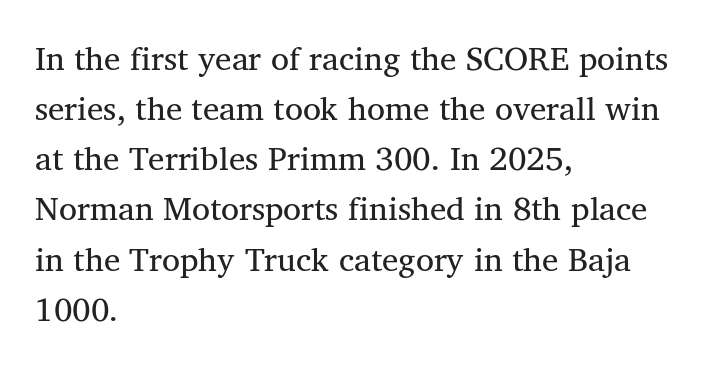
Is the block centered? No — it sits flush against the left margin. No chunkiness to these letters — they're not bold. This block has exactly the height ordinary leading produces. The horizontal fit of the characters is conventional and even. You can tell it's not italic because the verticals are truly vertical.
